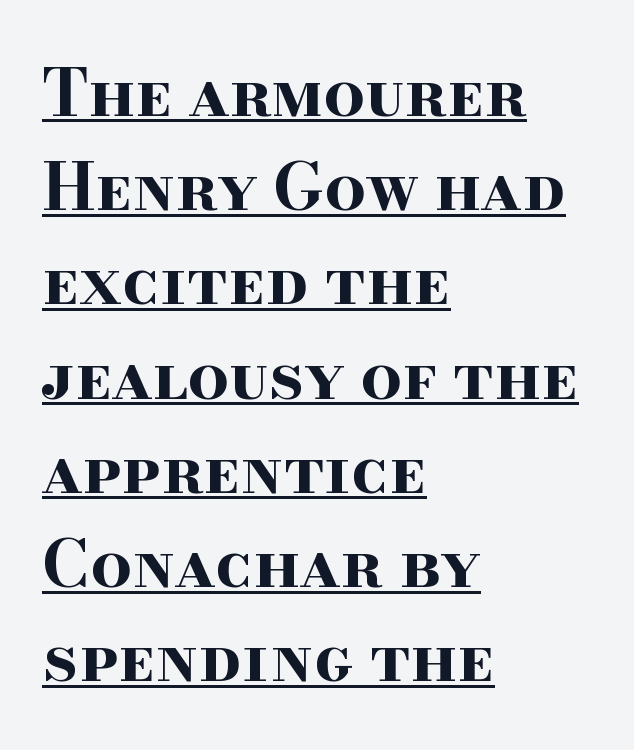
Q: Is the text bold? A: Yes.
Q: Is the text italic (slanted)? A: No, it is upright.
Q: Is the typeface a serif or a sans-serif typeface? A: Serif.
Q: Is the text underlined? A: Yes.
Q: How is the paragraph aligned? A: Left-aligned.
Q: Is the spacing between letters normal or unusually wide? A: Normal.
Q: Is the spacing between lines tight, normal or loose? A: Normal.
Q: Width (condensed, normal, or wide)? A: Wide.
Q: Stroke contrast? A: High.
Q: x-height? A: Small.
Q: Monospaced? A: No.
